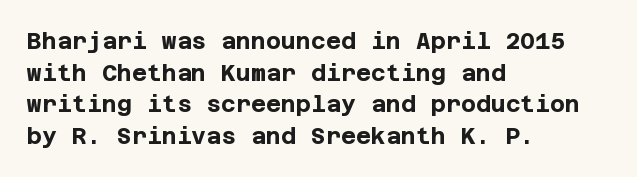
Q: Is the text bold? A: Yes.
Q: Is the text italic (slanted)? A: No, it is upright.
Q: Is the text underlined? A: No.
Q: How is the paragraph aligned? A: Left-aligned.
Q: Is the spacing between letters normal or unusually wide? A: Normal.
Q: Is the spacing between lines tight, normal or loose? A: Normal.
